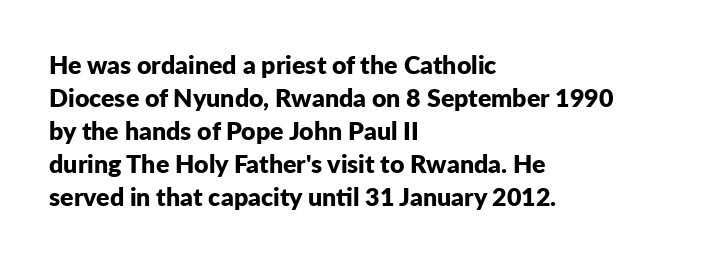
Q: Is the text bold? A: Yes.
Q: Is the text italic (slanted)? A: No, it is upright.
Q: Is the text underlined? A: No.
Q: How is the paragraph aligned? A: Left-aligned.
Q: Is the spacing between letters normal or unusually wide? A: Normal.
Q: Is the spacing between lines tight, normal or loose? A: Normal.
